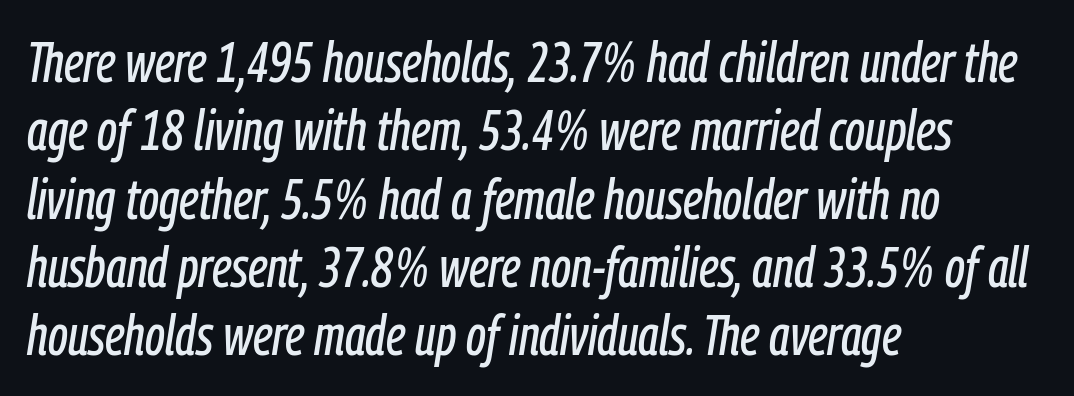
In terms of posture, this sample is oblique. Underlining? Definitely not there. You could not count columns in this text — the font is proportionally spaced. Reading down the block, your eye returns to a fixed left position each line.
